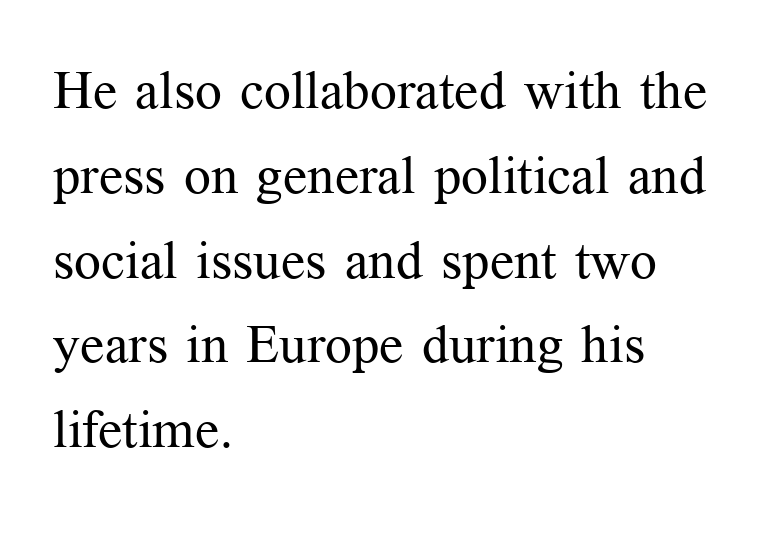
{"serif": "yes", "italic": "no", "bold": "no", "weight": "regular", "width": "normal", "stroke_contrast": "medium", "x_height": "medium", "monospaced": "no", "underline": "no", "align": "left", "line_spacing": "normal", "line_spacing_ratio": 1.6, "letter_spacing": "normal", "letter_spacing_em": 0.0, "glyph_px": 53}
